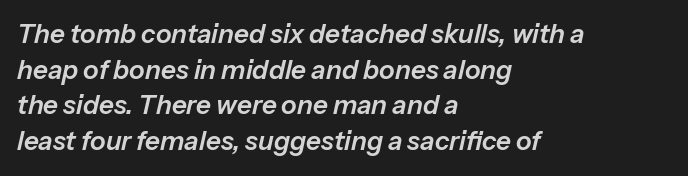
The face used here has a pronounced slope to its letters. One-word summary of the alignment: left. Decoration check: the copy has no underline. Spacing between characters is what you'd get straight out of the box. Interline gaps are of average width in this sample.
